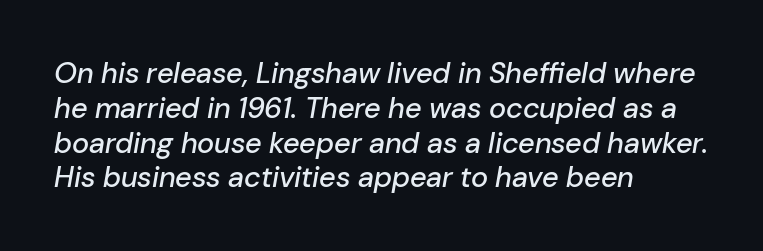
This rendering leaves character spacing at its baseline value. Varying glyph widths throughout — classic text-font behaviour. The font's italic variant was chosen for this text. Check under the words: just untouched page. This rendering uses left alignment, leaving the right contour irregular.
